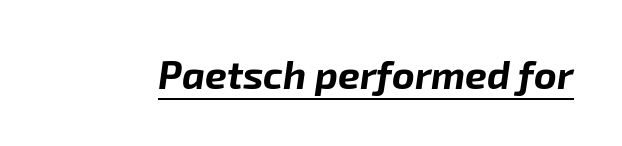
Q: Is the text bold? A: Yes.
Q: Is the text italic (slanted)? A: Yes, it leans right by about 8 degrees.
Q: Is the text underlined? A: Yes.
Q: Is the spacing between letters normal or unusually wide? A: Normal.
Q: Width (condensed, normal, or wide)? A: Normal.
Q: Stroke contrast? A: Low.
Q: x-height? A: Medium.
Q: Monospaced? A: No.
